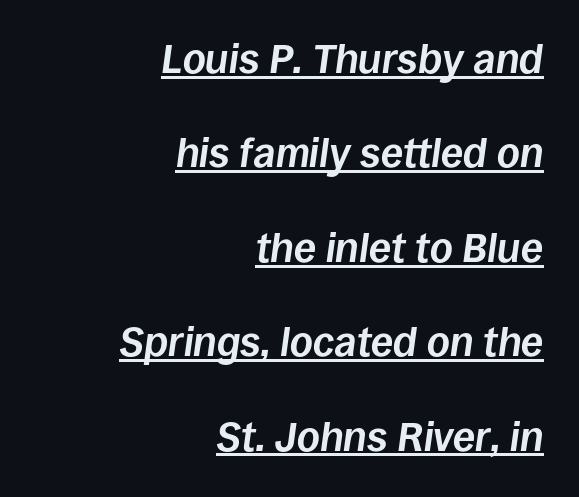
{"italic": "yes", "lean": "right", "slant_degrees": 8, "bold": "yes", "weight": "bold", "width": "normal", "stroke_contrast": "low", "x_height": "large", "monospaced": "no", "underline": "yes", "align": "right", "line_spacing": "loose", "line_spacing_ratio": 2.36, "letter_spacing": "normal", "letter_spacing_em": 0.0, "glyph_px": 40}
